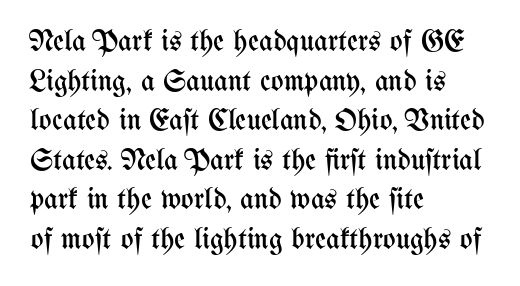
Bold? No — there's no thickening of the strokes. A typesetter would mark this as roman, not italic. Teacher's note: observe the even left margin — that is flush-left alignment. Check the space under the baseline: it is left empty. What stands out about the letter spacing? Nothing — it is the standard amount.
